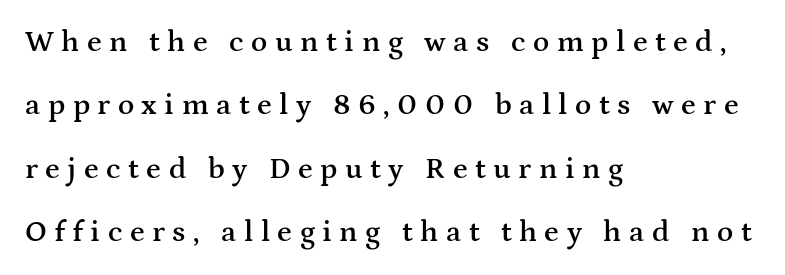
Q: Is the text bold? A: Semi-bold.
Q: Is the text italic (slanted)? A: No, it is upright.
Q: Is the typeface a serif or a sans-serif typeface? A: Serif.
Q: Is the text underlined? A: No.
Q: How is the paragraph aligned? A: Left-aligned.
Q: Is the spacing between letters normal or unusually wide? A: Unusually wide.
Q: Is the spacing between lines tight, normal or loose? A: Loose.
Q: Width (condensed, normal, or wide)? A: Wide.
Q: Stroke contrast? A: Medium.
Q: x-height? A: Medium.
Q: Monospaced? A: No.
